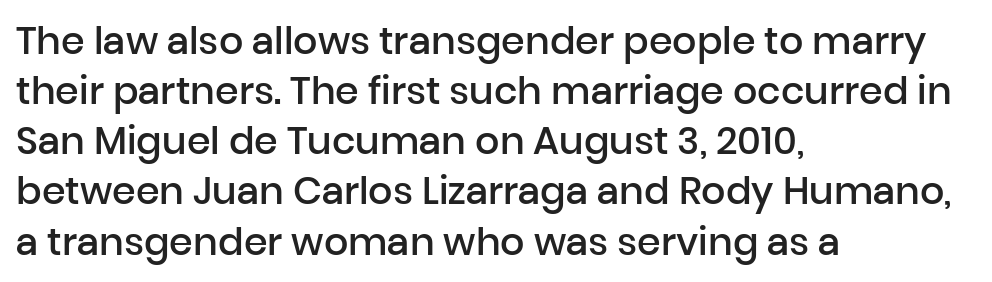
{"serif": "no", "italic": "no", "bold": "semi", "weight": "semibold", "width": "normal", "stroke_contrast": "low", "x_height": "medium", "monospaced": "no", "underline": "no", "align": "left", "line_spacing": "normal", "line_spacing_ratio": 1.32, "letter_spacing": "normal", "letter_spacing_em": 0.0, "glyph_px": 38}
